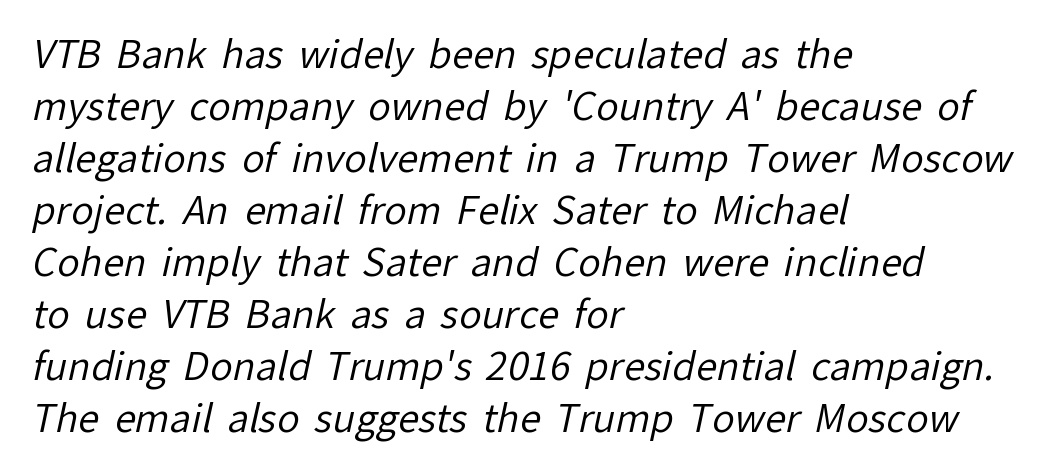
Q: Is the text bold? A: No.
Q: Is the typeface a serif or a sans-serif typeface? A: Sans-serif.
Q: Is the text underlined? A: No.
Q: How is the paragraph aligned? A: Left-aligned.
Q: Is the spacing between letters normal or unusually wide? A: Normal.
Q: Is the spacing between lines tight, normal or loose? A: Normal.
Q: Width (condensed, normal, or wide)? A: Normal.
Q: Stroke contrast? A: Low.
Q: x-height? A: Medium.
Q: Monospaced? A: No.
